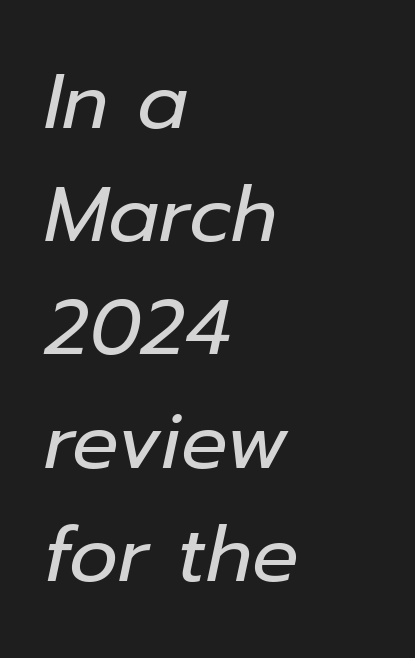
A typesetter would call this proportional, since set widths differ per character. Default kerning and tracking; the words read as compact shapes. Italic? Definitely — the glyphs are oblique. Reading down the block, your eye returns to a fixed left position each line.
